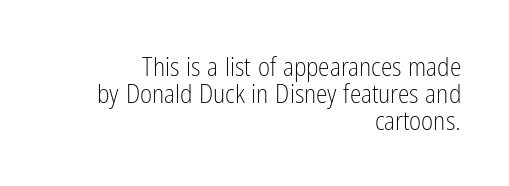
Nobody drew a line under any word here. You could barely slide anything between these rows. Weight: regular or lighter. Nobody touched the tracking dial on this one.
